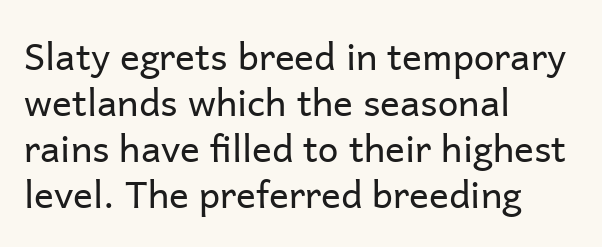
{"serif": "no", "italic": "no", "bold": "no", "weight": "regular", "width": "normal", "stroke_contrast": "low", "x_height": "medium", "monospaced": "no", "underline": "no", "align": "left", "line_spacing_ratio": 1.24, "letter_spacing": "normal", "letter_spacing_em": 0.0, "glyph_px": 37}
